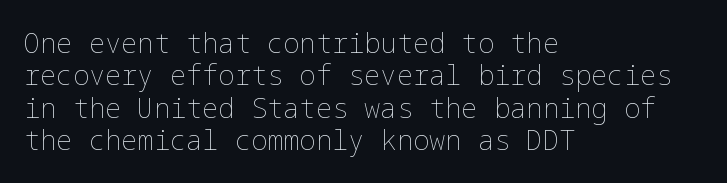
Q: Is the text bold? A: No.
Q: Is the text italic (slanted)? A: No, it is upright.
Q: Is the text underlined? A: No.
Q: How is the paragraph aligned? A: Left-aligned.
Q: Is the spacing between letters normal or unusually wide? A: Normal.
